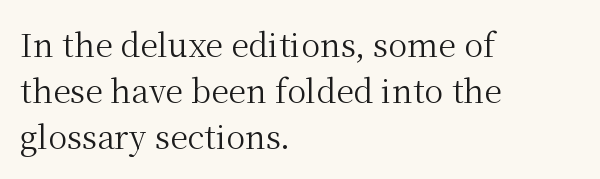
Q: Is the text bold? A: No.
Q: Is the text italic (slanted)? A: No, it is upright.
Q: Is the typeface a serif or a sans-serif typeface? A: Serif.
Q: Is the text underlined? A: No.
Q: How is the paragraph aligned? A: Left-aligned.
Q: Is the spacing between letters normal or unusually wide? A: Normal.
Q: Is the spacing between lines tight, normal or loose? A: Normal.
Q: Width (condensed, normal, or wide)? A: Normal.
Q: Stroke contrast? A: Medium.
Q: x-height? A: Medium.
Q: Monospaced? A: No.
